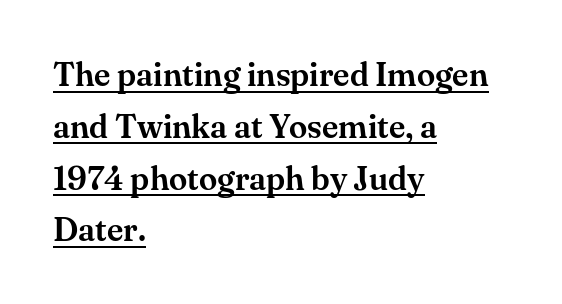
Q: Is the text italic (slanted)? A: No, it is upright.
Q: Is the typeface a serif or a sans-serif typeface? A: Serif.
Q: Is the text underlined? A: Yes.
Q: How is the paragraph aligned? A: Left-aligned.
Q: Is the spacing between letters normal or unusually wide? A: Normal.
Q: Is the spacing between lines tight, normal or loose? A: Normal.
Q: Width (condensed, normal, or wide)? A: Normal.
Q: Stroke contrast? A: Medium.
Q: x-height? A: Small.
Q: Monospaced? A: No.
